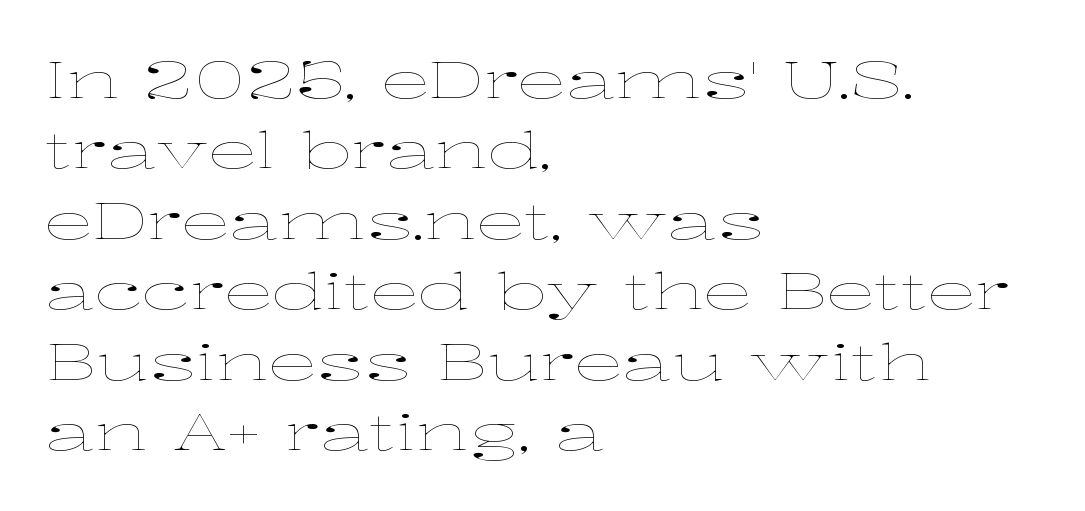
{"italic": "no", "bold": "no", "weight": "thin", "width": "wide", "stroke_contrast": "low", "x_height": "medium", "monospaced": "no", "underline": "no", "align": "left", "line_spacing": "normal", "line_spacing_ratio": 1.41, "letter_spacing": "normal", "letter_spacing_em": 0.0, "glyph_px": 50}
